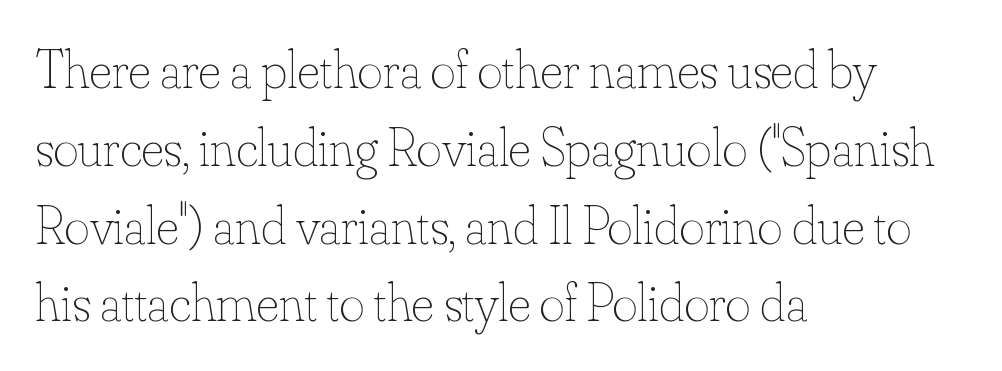
The image shows 54 px thin type, upright; set left-aligned, normal line spacing (1.44x), normal letter spacing, not underlined; low stroke contrast and a small x-height.
